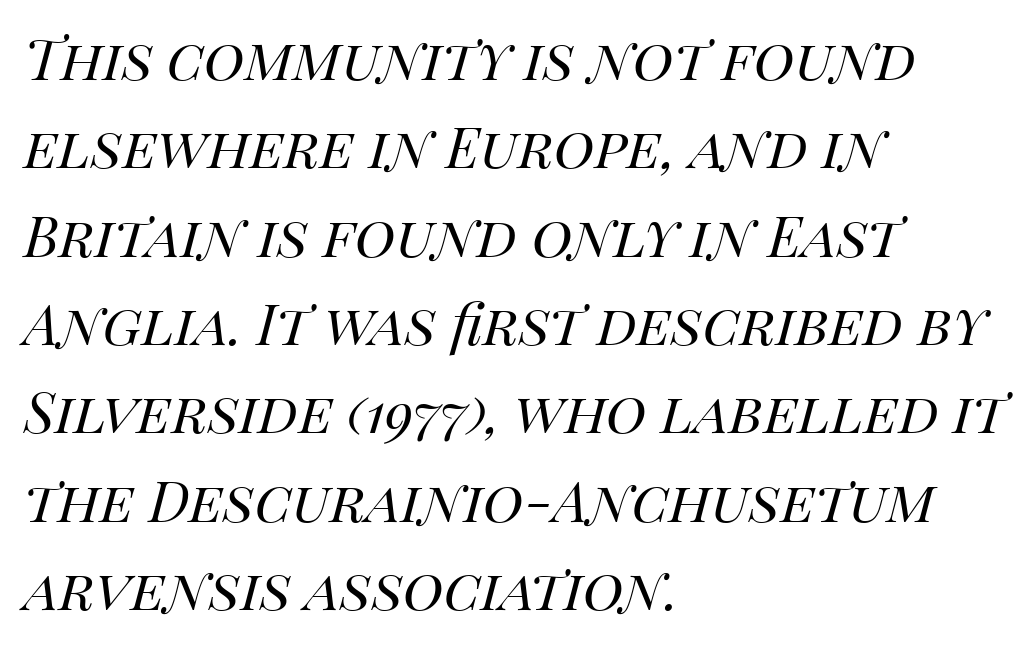
The image shows 69 px regular-weight type, italic (leaning right); set left-aligned, normal line spacing (1.28x), normal letter spacing, not underlined; high stroke contrast and a large x-height.
